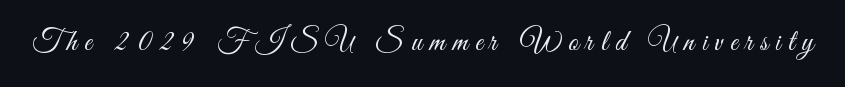
Tracking value appears strongly positive — letters spread wide. Weight: regular or lighter. Look at the bottom of the vertical strokes: they stop flat, with no serifs. The foot of each line stays bare and open.
